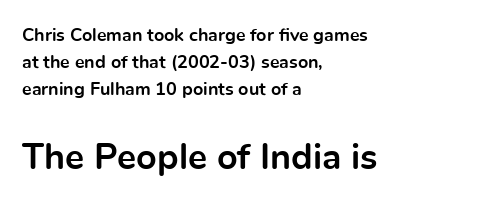
The image shows 36 px bold sans-serif type, upright; set left-aligned, normal line spacing (1.5x), normal letter spacing, not underlined; the second (bottom) block is 2.0x larger; a medium x-height.
